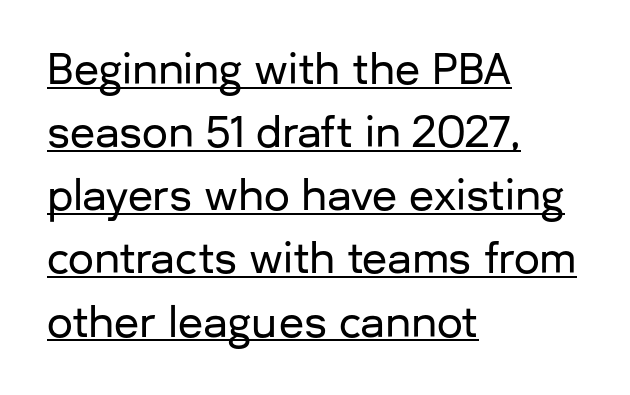
Type style note: lacks serifs. Notice how a bar underscores the lettering throughout. Short note: letters normally spaced. The paragraph shown leans on its left margin. Students, observe: this is what conventionally led text looks like.
